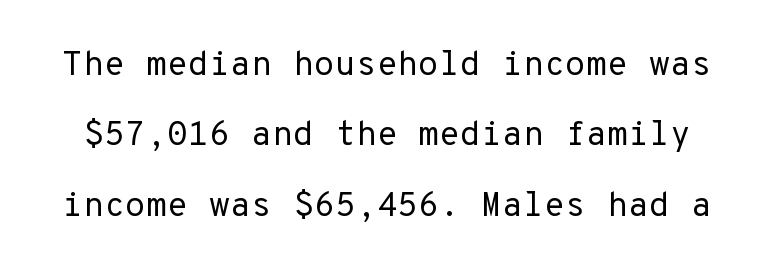
The image shows 34 px regular-weight sans-serif type, upright; set loose line spacing (2.07x), normal letter spacing, not underlined; low stroke contrast and a medium x-height.
